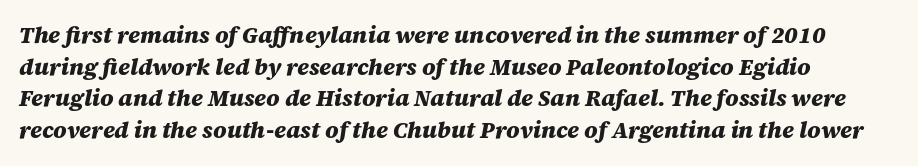
The gap between lines stays unmarked. Students, note that the glyphs here touch the page at normal intervals. Pretty heavy lettering here — definitely bold. Students, observe: this is what conventionally led text looks like.
